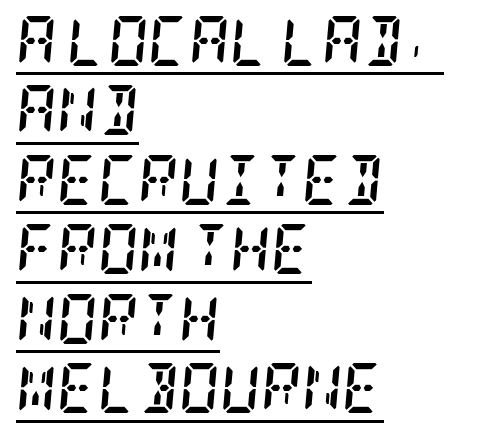
The image shows 50 px semibold, condensed serif type, italic (leaning right); set left-aligned, normal line spacing (1.39x), normal letter spacing, underlined; low stroke contrast and a large x-height.
